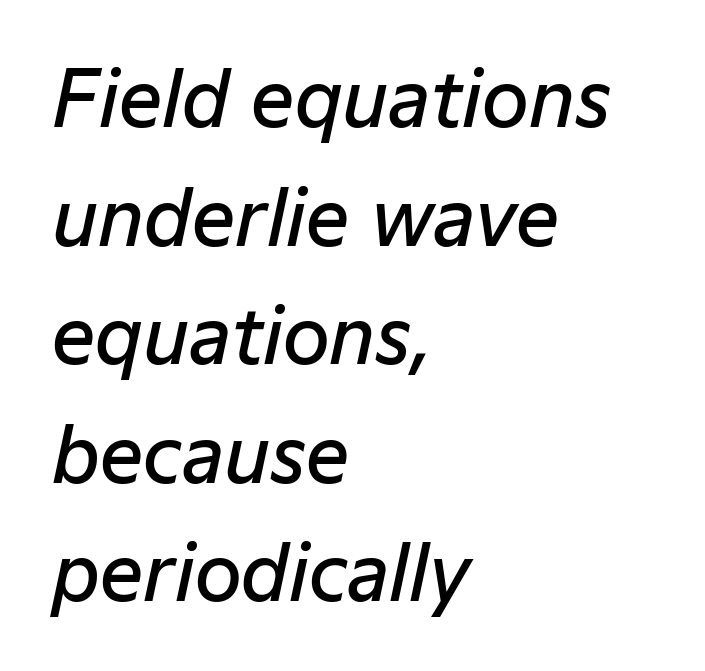
{"italic": "yes", "lean": "right", "slant_degrees": 12, "bold": "semi", "weight": "semibold", "width": "normal", "stroke_contrast": "low", "x_height": "medium", "monospaced": "no", "underline": "no", "align": "left", "line_spacing": "normal", "line_spacing_ratio": 1.56, "letter_spacing": "normal", "letter_spacing_em": 0.0, "glyph_px": 76}
